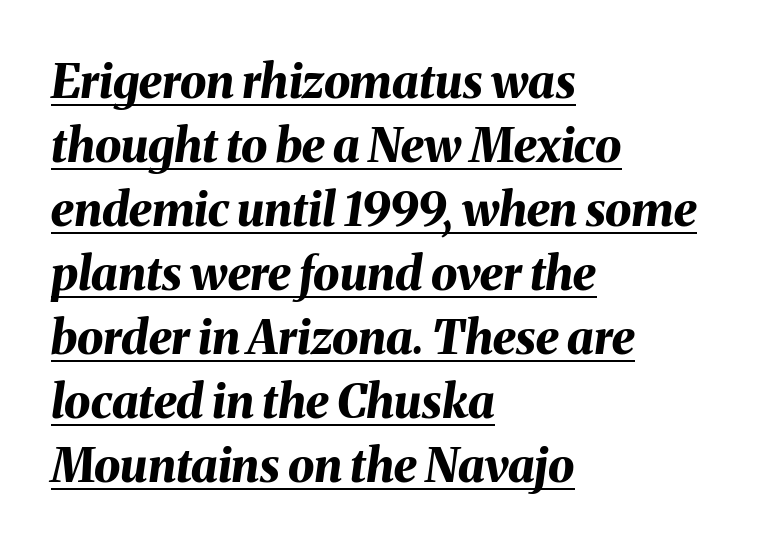
Q: Is the text bold? A: Yes.
Q: Is the text italic (slanted)? A: Yes, it leans right by about 8 degrees.
Q: Is the text underlined? A: Yes.
Q: How is the paragraph aligned? A: Left-aligned.
Q: Is the spacing between letters normal or unusually wide? A: Normal.
Q: Is the spacing between lines tight, normal or loose? A: Normal.
Q: Width (condensed, normal, or wide)? A: Normal.
Q: Stroke contrast? A: Medium.
Q: x-height? A: Medium.
Q: Monospaced? A: No.
